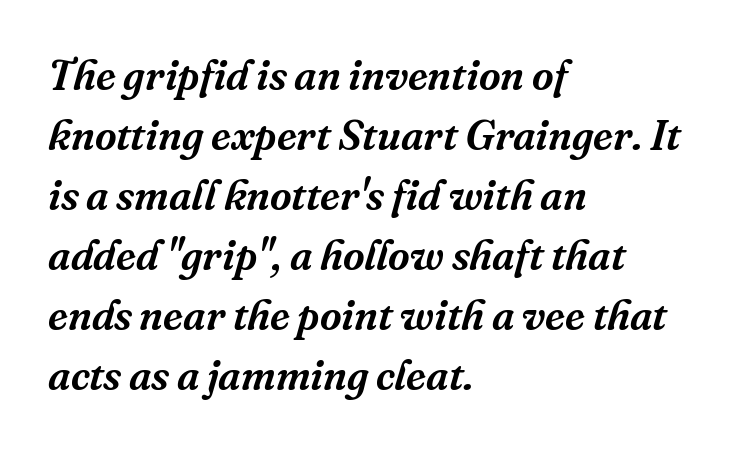
Regarding leading, the lines here are spaced in the standard way. Check where the strokes stop: tiny serifs finish them off. Check under the words: just untouched page. The lines are quadded left. Glyph-to-glyph distance matches everyday printed text. The face used here is proportionally spaced, like ordinary book or web type.
